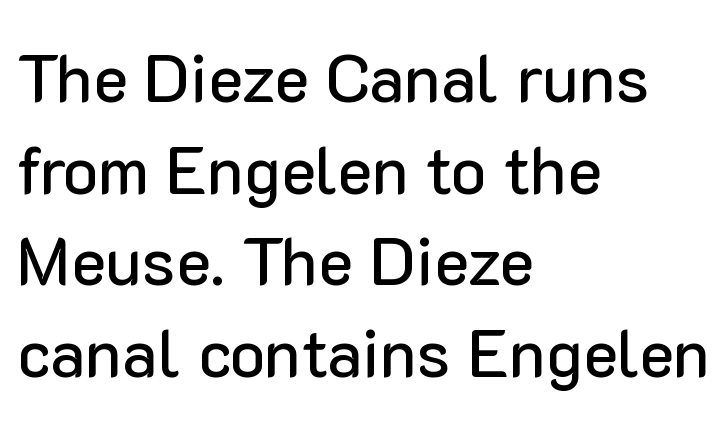
The image shows 66 px sans-serif type, upright; set left-aligned, normal line spacing (1.39x), normal letter spacing, not underlined; low stroke contrast and a medium x-height.
